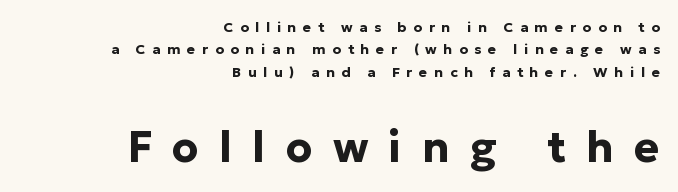
Q: Is the text bold? A: Yes.
Q: Is the text italic (slanted)? A: No, it is upright.
Q: Is the typeface a serif or a sans-serif typeface? A: Sans-serif.
Q: Is the text underlined? A: No.
Q: How is the paragraph aligned? A: Right-aligned.
Q: Is the spacing between letters normal or unusually wide? A: Unusually wide.
Q: Is the spacing between lines tight, normal or loose? A: Normal.
Q: Which block of text is set in a larger size, the first (top) or the second (bottom)? A: The second (bottom) one.
Q: Width (condensed, normal, or wide)? A: Normal.
Q: Stroke contrast? A: Low.
Q: x-height? A: Medium.
Q: Monospaced? A: No.
